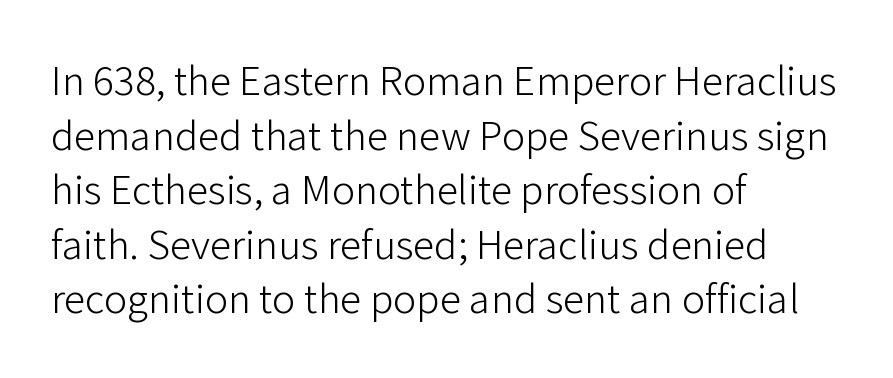
{"serif": "no", "italic": "no", "bold": "no", "weight": "light", "width": "normal", "stroke_contrast": "low", "x_height": "medium", "monospaced": "no", "underline": "no", "align": "left", "line_spacing": "normal", "line_spacing_ratio": 1.27, "letter_spacing": "normal", "letter_spacing_em": 0.0, "glyph_px": 43}
